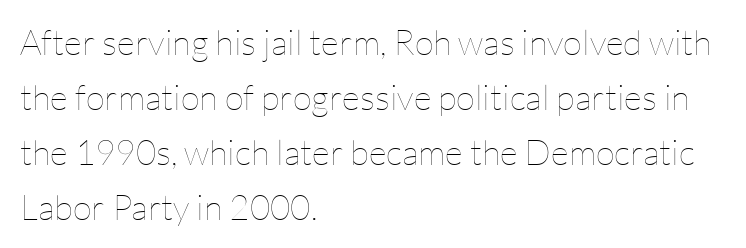
The image shows 35 px thin type, upright; set left-aligned, normal line spacing (1.57x), normal letter spacing, not underlined; low stroke contrast and a medium x-height.
